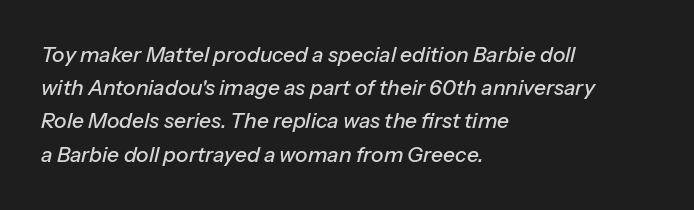
The image shows 21 px text type, italic (leaning right); set left-aligned, normal line spacing (1.58x), normal letter spacing, not underlined.
